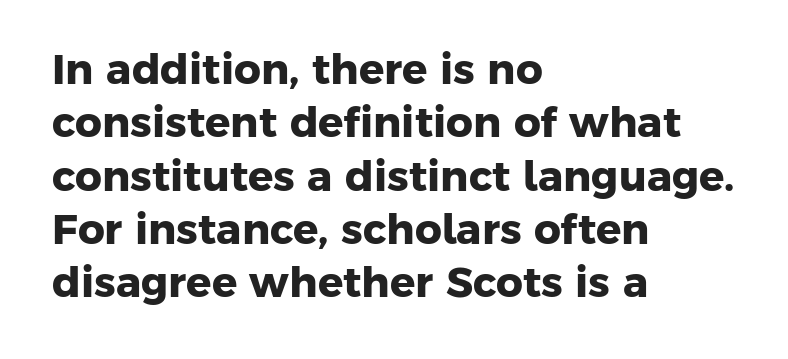
Nothing unusual about the tracking: characters are spaced as the font intends. Look at the stroke-to-counter ratio: heavy, a bold. Lines of text with bare space underneath. Is this a fixed-width face? No — the glyphs have proportional, varying widths. Horizontal alignment here is leftward, the default for most running prose.
